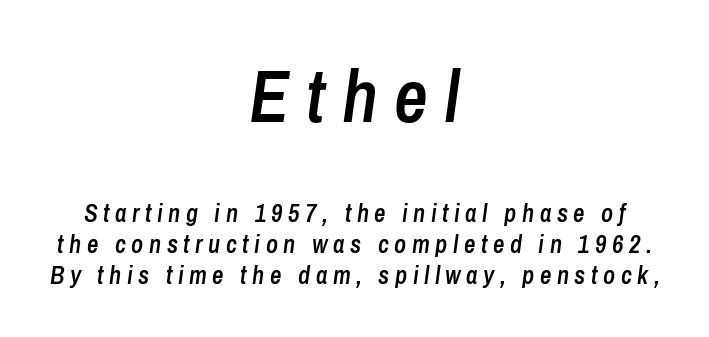
The image shows 74 px semibold, condensed type, italic (leaning right); set centered, line spacing 1.24x, unusually wide letter spacing (+0.22 em), not underlined; the first (top) block is 2.96x larger; low stroke contrast and a medium x-height.
